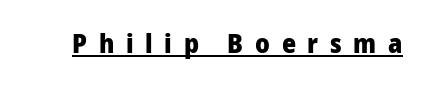
{"italic": "no", "bold": "yes", "underline": "yes", "letter_spacing": "wide", "letter_spacing_em": 0.43, "glyph_px": 27}
